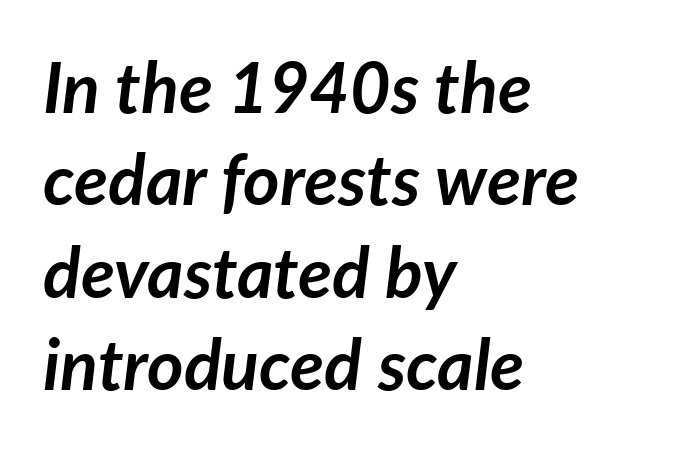
The sample has been set heavy, in full bold. Note the varied advance widths — an 'i' is clearly narrower than an 'm'. Teacher's note: observe the even left margin — that is flush-left alignment. The gaps between neighbouring characters are ordinary and unremarkable. What's the leading like? Ordinary, nothing unusual. Slant detected: the letters are inclined.
